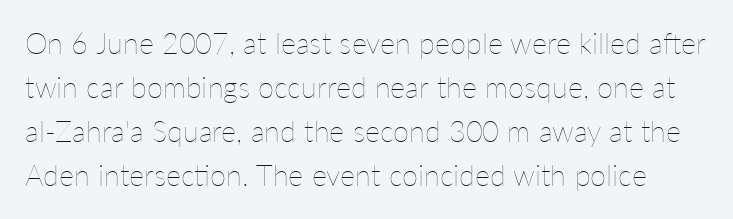
Q: Is the text bold? A: No.
Q: Is the text italic (slanted)? A: No, it is upright.
Q: Is the text underlined? A: No.
Q: Is the spacing between letters normal or unusually wide? A: Normal.
Q: Is the spacing between lines tight, normal or loose? A: Normal.
Q: Width (condensed, normal, or wide)? A: Normal.
Q: Stroke contrast? A: Low.
Q: x-height? A: Medium.
Q: Monospaced? A: No.
